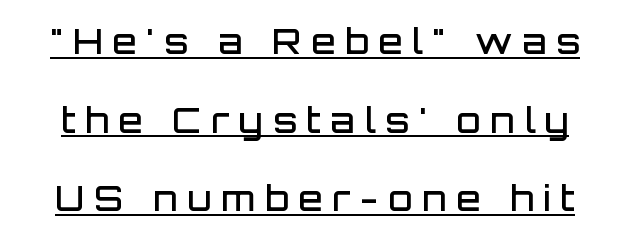
These words are printed semibold, heavier than regular yet not bold. This sample uses an upright cut, with every glyph sitting square on the baseline. Spacing verdict: proportional, widths tailored to each character. Like a heading marked for emphasis, these lines bear an underscore.
